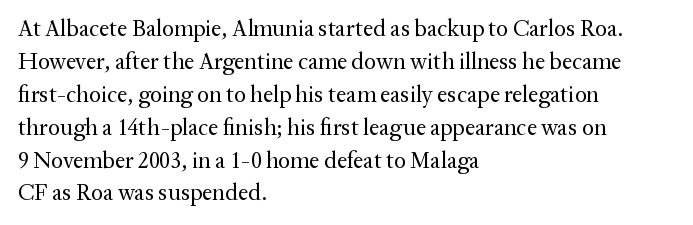
Q: Is the text bold? A: No.
Q: Is the text italic (slanted)? A: No, it is upright.
Q: Is the text underlined? A: No.
Q: How is the paragraph aligned? A: Left-aligned.
Q: Is the spacing between letters normal or unusually wide? A: Normal.
Q: Is the spacing between lines tight, normal or loose? A: Normal.
